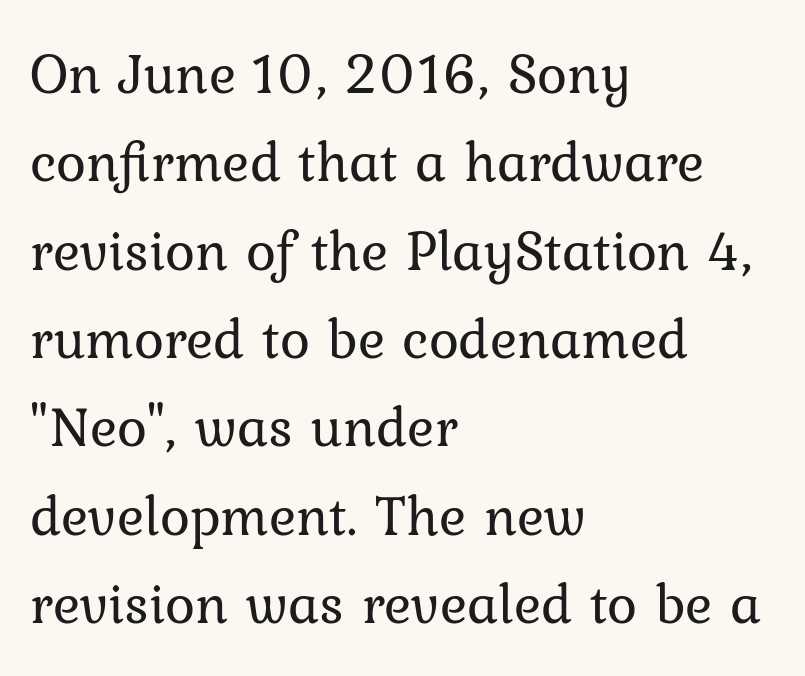
This is the regular roman posture of the typeface. Interline gaps are of average width in this sample. Observe the serifs anchoring each vertical stroke in this sample. Varying glyph widths throughout — classic text-font behaviour. The strokes are not fattened; the text isn't bold. Students, note that the glyphs here touch the page at normal intervals.
